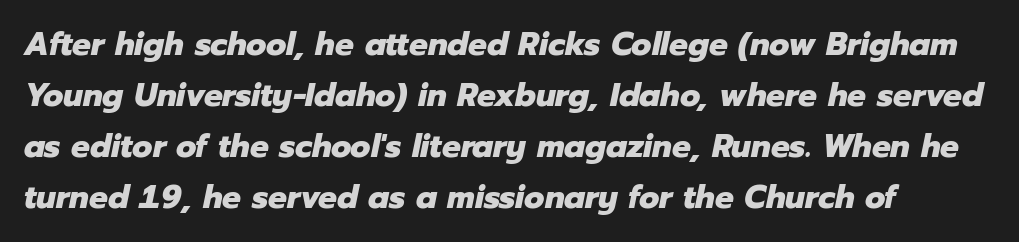
The image shows 33 px heavy type, italic (leaning right); set left-aligned, normal line spacing (1.55x), normal letter spacing, not underlined; low stroke contrast and a medium x-height.
